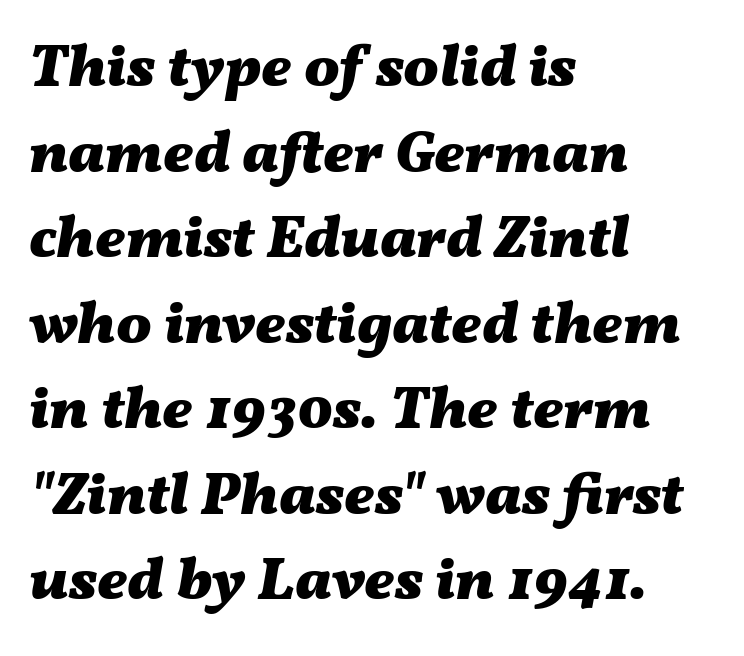
Q: Is the text bold? A: Yes.
Q: Is the text italic (slanted)? A: Yes, it leans right by about 11 degrees.
Q: Is the text underlined? A: No.
Q: How is the paragraph aligned? A: Left-aligned.
Q: Is the spacing between letters normal or unusually wide? A: Normal.
Q: Is the spacing between lines tight, normal or loose? A: Normal.
Q: Width (condensed, normal, or wide)? A: Wide.
Q: Stroke contrast? A: Medium.
Q: x-height? A: Medium.
Q: Monospaced? A: No.
